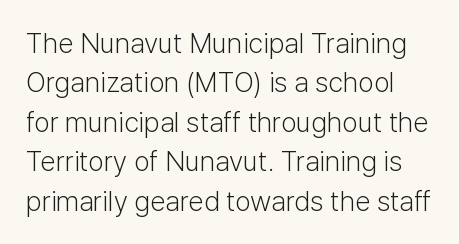
The image shows 28 px light sans-serif type, upright; set normal line spacing (1.41x), normal letter spacing, not underlined; low stroke contrast and a medium x-height.
